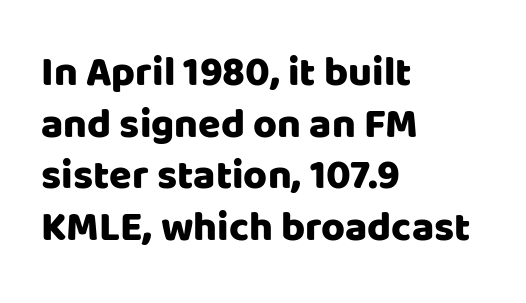
Q: Is the text italic (slanted)? A: No, it is upright.
Q: Is the typeface a serif or a sans-serif typeface? A: Sans-serif.
Q: Is the text underlined? A: No.
Q: How is the paragraph aligned? A: Left-aligned.
Q: Is the spacing between letters normal or unusually wide? A: Normal.
Q: Is the spacing between lines tight, normal or loose? A: Normal.
Q: Width (condensed, normal, or wide)? A: Normal.
Q: Stroke contrast? A: Low.
Q: x-height? A: Large.
Q: Monospaced? A: No.
